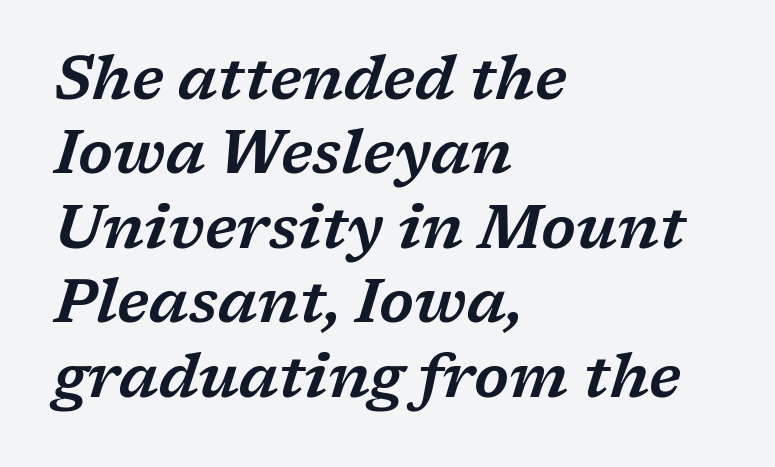
Q: Is the text italic (slanted)? A: Yes, it leans right by about 17 degrees.
Q: Is the typeface a serif or a sans-serif typeface? A: Serif.
Q: Is the text underlined? A: No.
Q: How is the paragraph aligned? A: Left-aligned.
Q: Is the spacing between letters normal or unusually wide? A: Normal.
Q: Width (condensed, normal, or wide)? A: Wide.
Q: Stroke contrast? A: Low.
Q: x-height? A: Medium.
Q: Monospaced? A: No.
